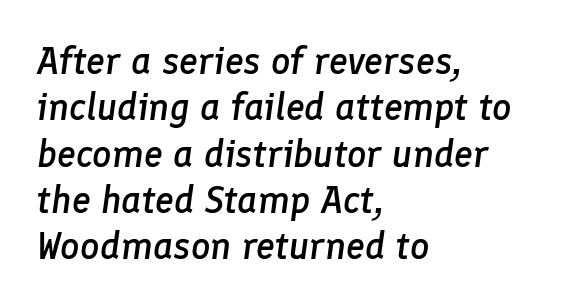
The image shows 38 px semibold type, italic (leaning right); set left-aligned, line spacing 1.22x, normal letter spacing, not underlined; low stroke contrast and a medium x-height.
